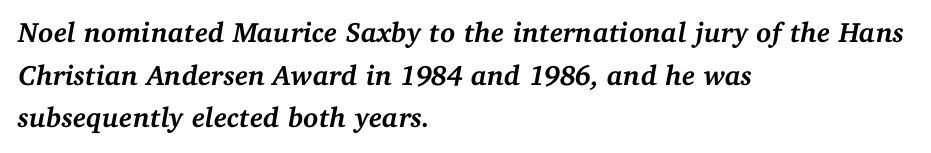
Only glyphs here, with clear space below each row. The passage shown is typed in a proportional face where columns would drift. Each new line begins a customary step beneath the previous one. The letters sit at their default tracking, neither squeezed nor spread. I'd describe the lettering as bold — thick and assertive. A typesetter would mark this as italic.
